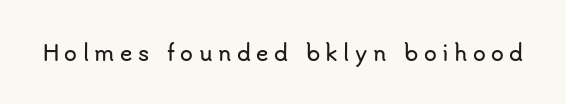
The letters stand straight up with perfectly vertical stems. Someone cranked the tracking dial way up on this one. The foot of each line stays bare and open.
